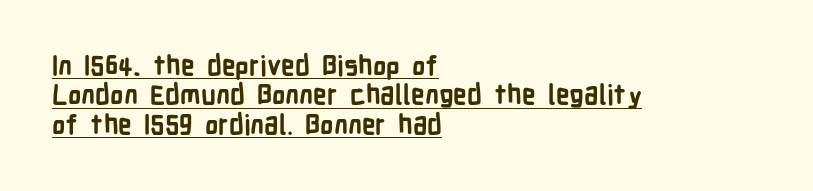
Q: Is the text bold? A: Yes.
Q: Is the text italic (slanted)? A: No, it is upright.
Q: Is the text underlined? A: Yes.
Q: How is the paragraph aligned? A: Left-aligned.
Q: Is the spacing between letters normal or unusually wide? A: Normal.
Q: Is the spacing between lines tight, normal or loose? A: Tight.
